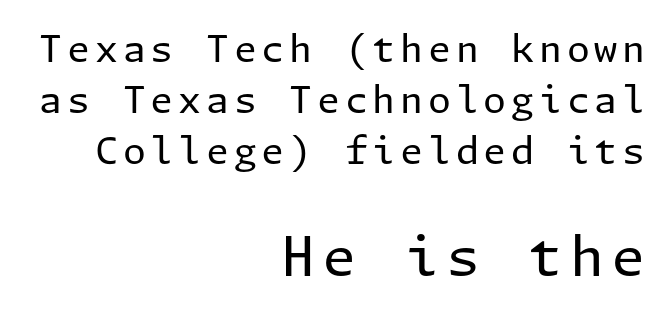
{"serif": "no", "italic": "no", "bold": "no", "weight": "regular", "width": "normal", "stroke_contrast": "low", "x_height": "medium", "underline": "no", "align": "right", "line_spacing": "normal", "line_spacing_ratio": 1.38, "larger_block": "second", "size_ratio": 1.49, "glyph_px": 55}
